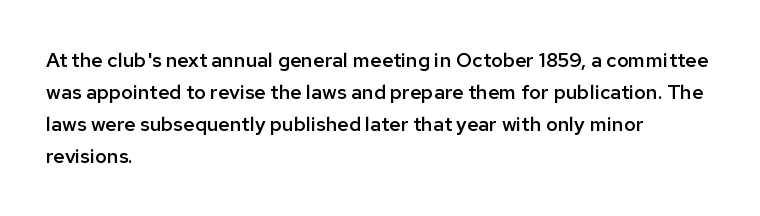
The image shows 20 px text type, upright; set left-aligned, normal line spacing (1.6x), normal letter spacing, not underlined.
